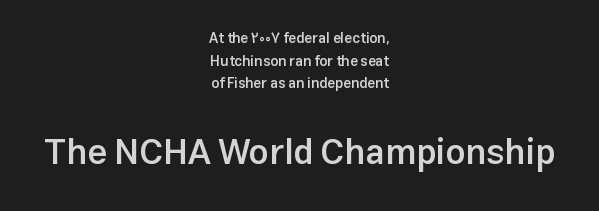
{"serif": "no", "italic": "no", "bold": "semi", "weight": "semibold", "width": "normal", "stroke_contrast": "low", "x_height": "medium", "monospaced": "no", "underline": "no", "align": "center", "line_spacing": "normal", "line_spacing_ratio": 1.61, "letter_spacing": "normal", "letter_spacing_em": 0.0, "larger_block": "second", "size_ratio": 2.5, "glyph_px": 35}
